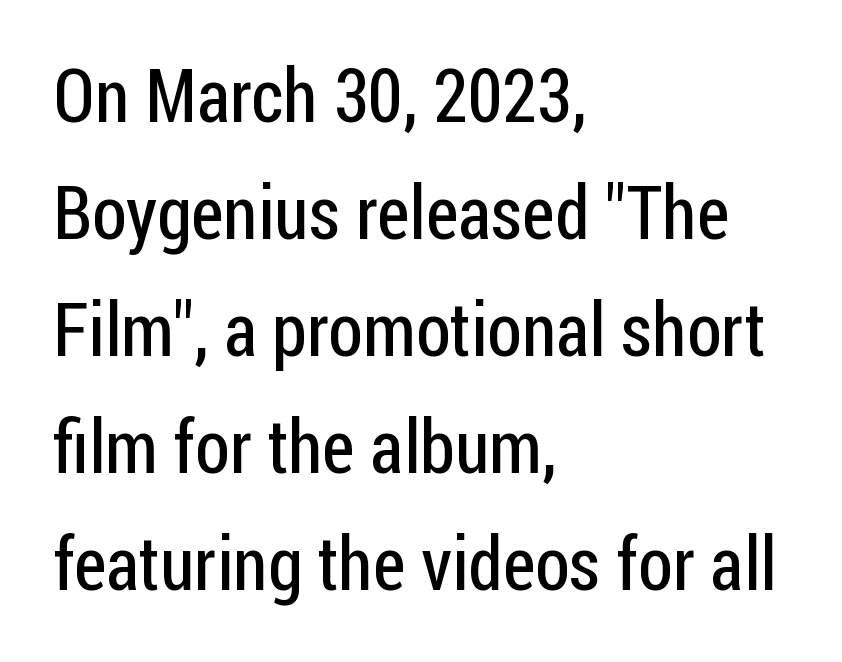
This sample keeps an unexceptional amount of space between lines. Ascenders rise straight up at ninety degrees. In terms of letterform style, serifs are entirely absent. Here the glyphs are tracked normally, forming tight word shapes. Spacing verdict: proportional, widths tailored to each character. Layout note: lines flush left.
